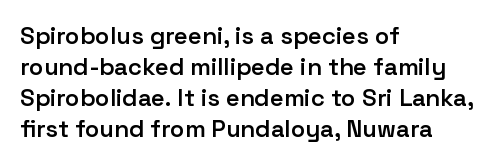
{"italic": "no", "bold": "semi", "underline": "no", "align": "left", "line_spacing": "normal", "line_spacing_ratio": 1.29, "letter_spacing": "normal", "letter_spacing_em": 0.0, "glyph_px": 24}
